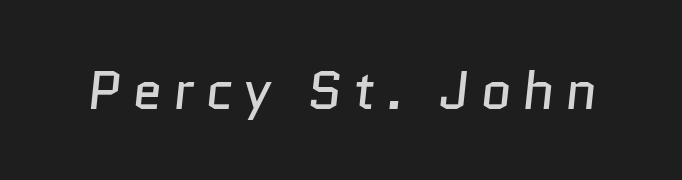
{"serif": "no", "bold": "no", "weight": "regular", "width": "normal", "stroke_contrast": "low", "x_height": "medium", "monospaced": "no", "underline": "no", "letter_spacing": "wide", "letter_spacing_em": 0.2, "glyph_px": 54}
